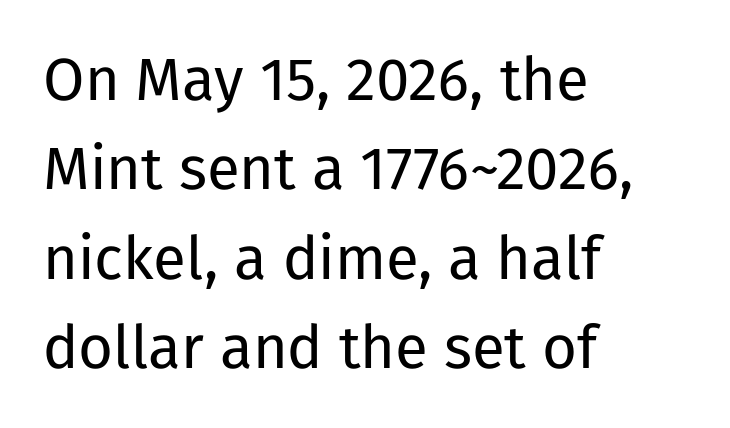
{"serif": "no", "italic": "no", "bold": "no", "weight": "regular", "width": "normal", "stroke_contrast": "low", "x_height": "medium", "monospaced": "no", "underline": "no", "align": "left", "line_spacing": "normal", "line_spacing_ratio": 1.49, "letter_spacing": "normal", "letter_spacing_em": 0.0, "glyph_px": 60}
